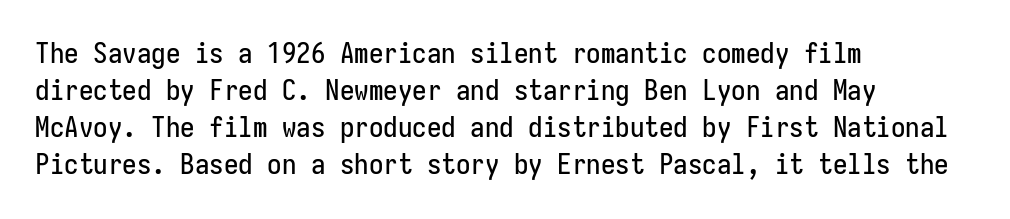
No italicization has been applied; the sample stays upright. Nothing unusual about the tracking: characters are spaced as the font intends. The lines are quadded left. Rule under the text: the space is simply empty.
